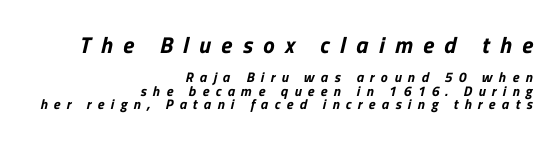
{"underline": "no", "align": "right", "line_spacing": "tight", "line_spacing_ratio": 0.96, "letter_spacing": "wide", "letter_spacing_em": 0.45, "larger_block": "first", "size_ratio": 1.64, "glyph_px": 23}
